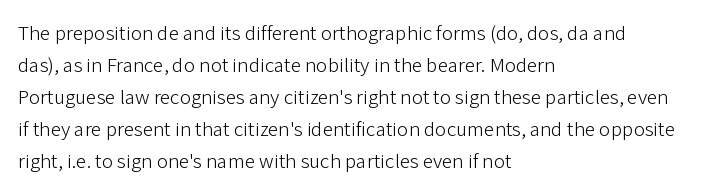
Vertical strokes here are truly vertical. The paragraph has a hard left edge and a soft right edge. The rendering uses a moderate line-height, typical for paragraphs. The cut favours lightness, reaching ordinary text weight at its darkest.
